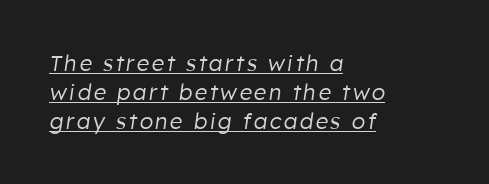
The image shows 22 px text type, italic (leaning right); set left-aligned, normal line spacing (1.31x), underlined.
